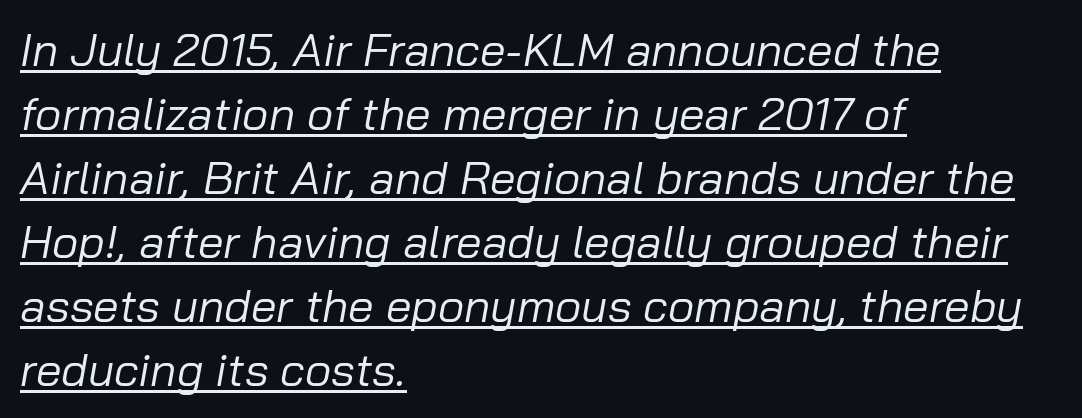
Q: Is the text bold? A: No.
Q: Is the text italic (slanted)? A: Yes, it leans right by about 10 degrees.
Q: Is the text underlined? A: Yes.
Q: How is the paragraph aligned? A: Left-aligned.
Q: Is the spacing between letters normal or unusually wide? A: Normal.
Q: Is the spacing between lines tight, normal or loose? A: Normal.
Q: Width (condensed, normal, or wide)? A: Normal.
Q: Stroke contrast? A: Low.
Q: x-height? A: Medium.
Q: Monospaced? A: No.
